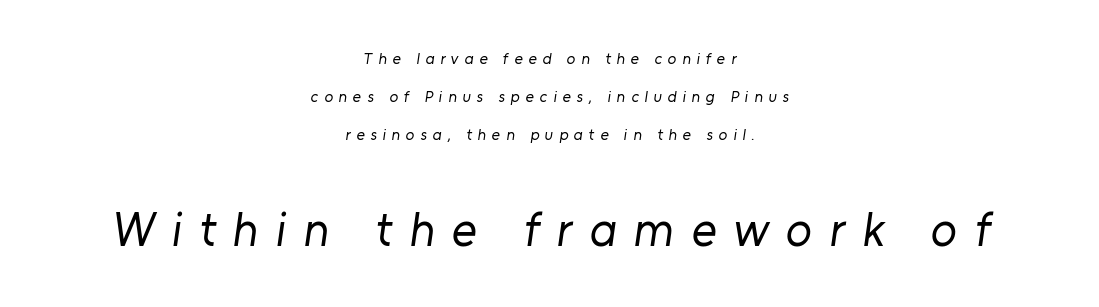
{"serif": "no", "bold": "no", "weight": "regular", "width": "normal", "stroke_contrast": "low", "x_height": "medium", "monospaced": "no", "underline": "no", "align": "center", "line_spacing": "loose", "line_spacing_ratio": 2.37, "letter_spacing": "wide", "letter_spacing_em": 0.36, "larger_block": "second", "size_ratio": 3.0, "glyph_px": 48}
